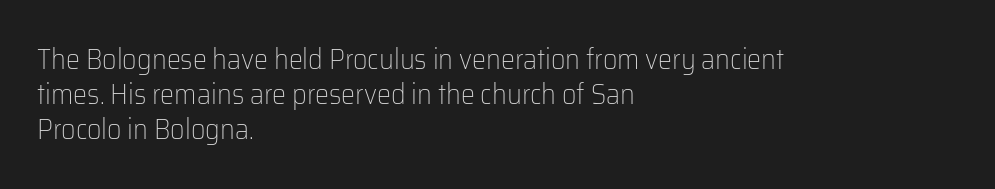
{"serif": "no", "italic": "no", "bold": "no", "weight": "light", "width": "normal", "stroke_contrast": "low", "x_height": "medium", "monospaced": "no", "underline": "no", "align": "left", "line_spacing": "normal", "line_spacing_ratio": 1.25, "letter_spacing": "normal", "letter_spacing_em": 0.0, "glyph_px": 28}
